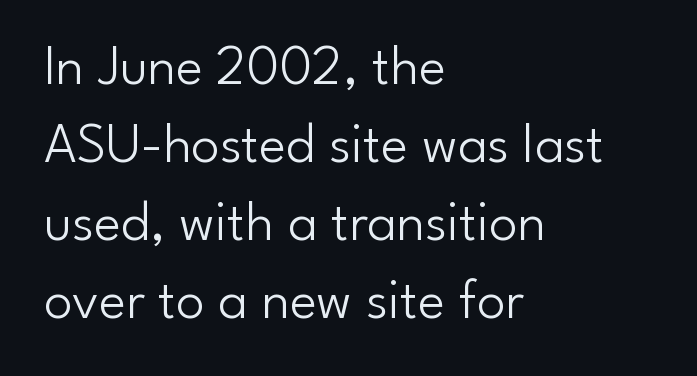
This sample keeps an unexceptional amount of space between lines. This is the regular roman posture of the typeface. The space beneath each line is pristine and unruled. Is this a fixed-width face? No — the glyphs have proportional, varying widths.
